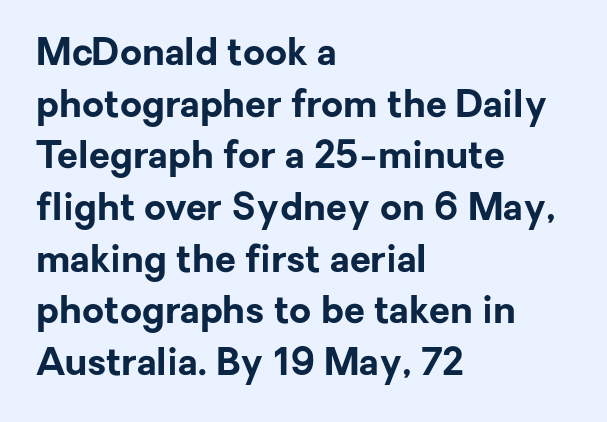
The gap between lines stays unmarked. The type is set solid horizontally, with unmodified tracking. Note: no serifs on the glyphs. Set as a true bold cut, around the 700 mark. A normal amount of white space separates one row of letters from the next.
